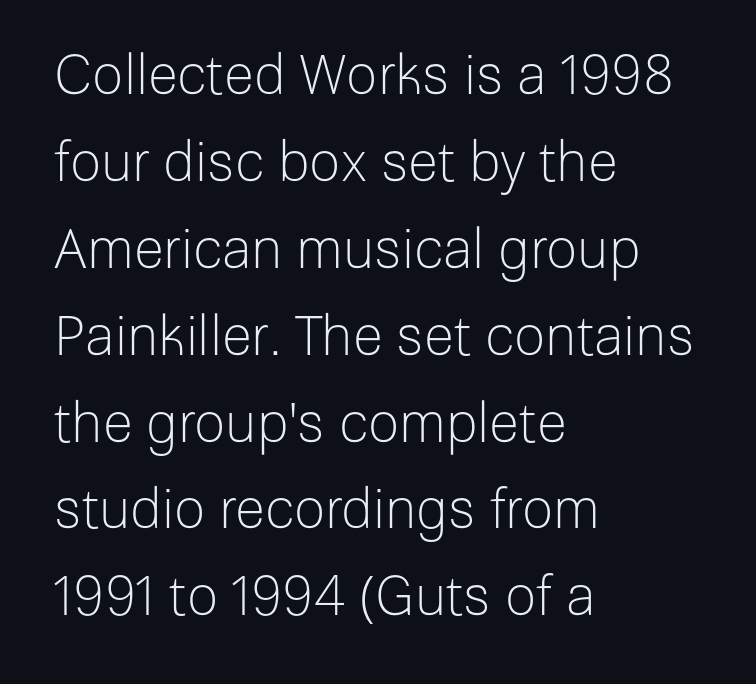
{"serif": "no", "italic": "no", "bold": "no", "weight": "light", "width": "normal", "stroke_contrast": "low", "x_height": "medium", "monospaced": "no", "underline": "no", "align": "left", "line_spacing": "normal", "line_spacing_ratio": 1.58, "letter_spacing": "normal", "letter_spacing_em": 0.0, "glyph_px": 55}
